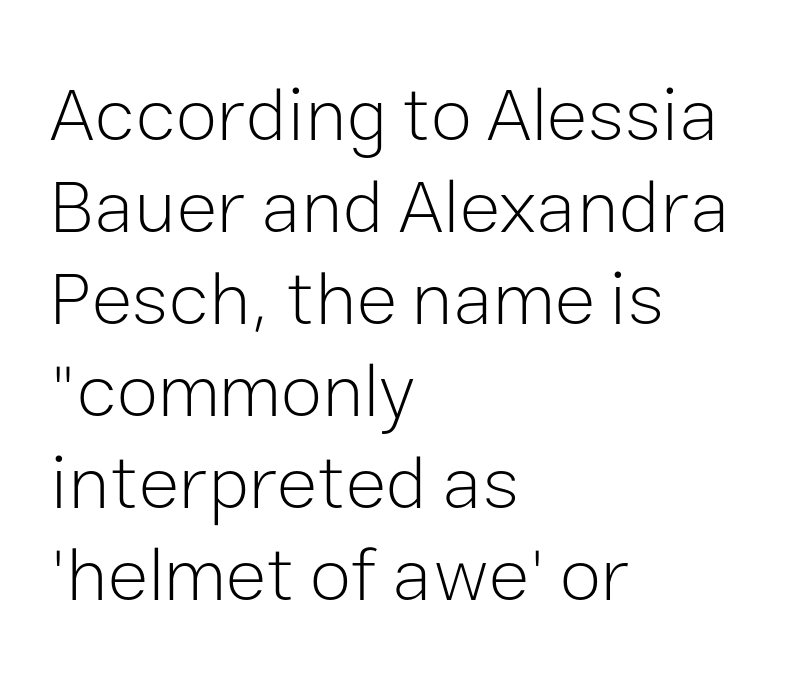
Q: Is the text bold? A: No.
Q: Is the text italic (slanted)? A: No, it is upright.
Q: Is the typeface a serif or a sans-serif typeface? A: Sans-serif.
Q: Is the text underlined? A: No.
Q: How is the paragraph aligned? A: Left-aligned.
Q: Is the spacing between letters normal or unusually wide? A: Normal.
Q: Width (condensed, normal, or wide)? A: Normal.
Q: Stroke contrast? A: Low.
Q: x-height? A: Medium.
Q: Monospaced? A: No.
